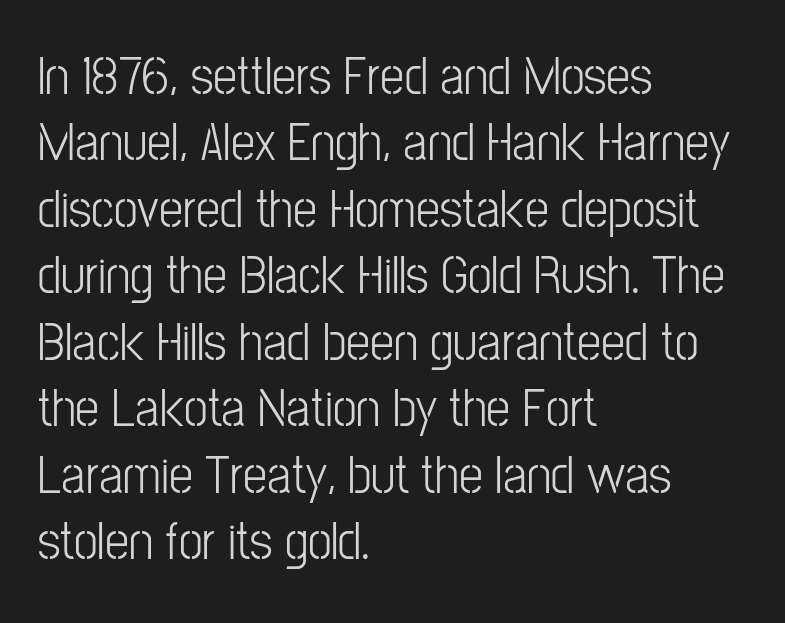
The image shows 54 px condensed sans-serif type, upright; set left-aligned, line spacing 1.23x, normal letter spacing, not underlined; low stroke contrast and a medium x-height.
